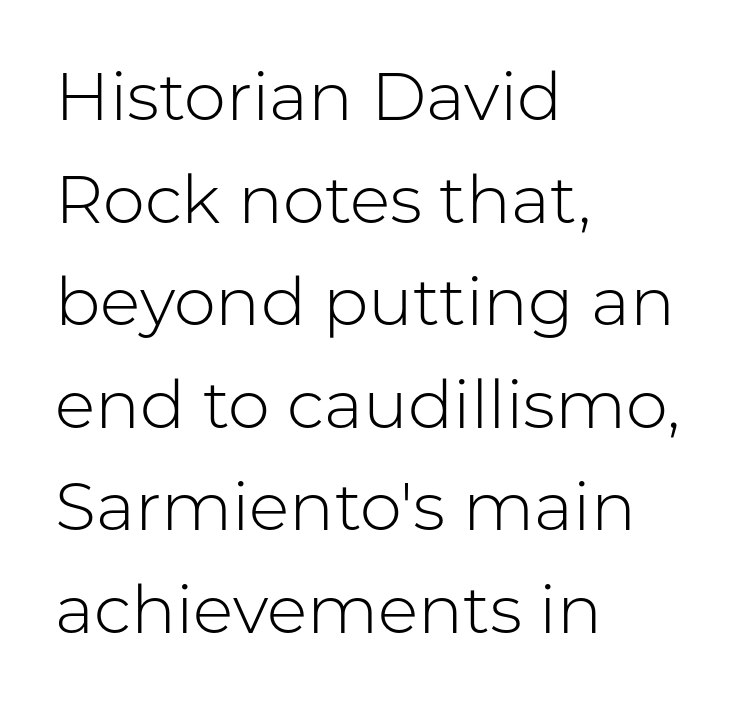
Q: Is the text bold? A: No.
Q: Is the text italic (slanted)? A: No, it is upright.
Q: Is the typeface a serif or a sans-serif typeface? A: Sans-serif.
Q: Is the text underlined? A: No.
Q: How is the paragraph aligned? A: Left-aligned.
Q: Is the spacing between letters normal or unusually wide? A: Normal.
Q: Is the spacing between lines tight, normal or loose? A: Normal.
Q: Width (condensed, normal, or wide)? A: Normal.
Q: Stroke contrast? A: Low.
Q: x-height? A: Medium.
Q: Monospaced? A: No.
